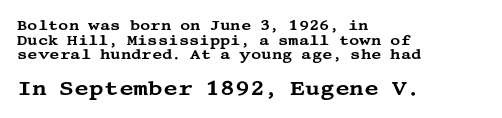
{"italic": "no", "underline": "no", "align": "left", "line_spacing": "tight", "line_spacing_ratio": 1.04, "letter_spacing": "normal", "letter_spacing_em": 0.0, "larger_block": "second", "size_ratio": 1.43, "glyph_px": 20}
